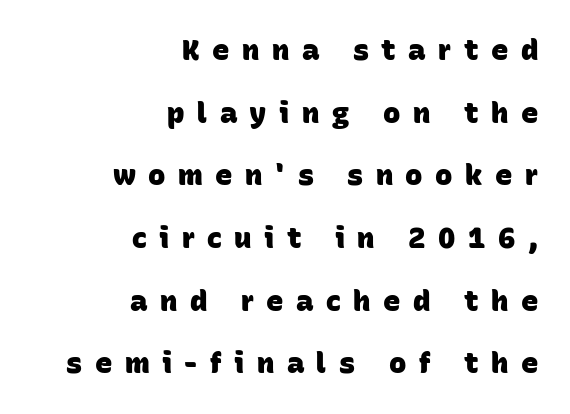
Q: Is the text bold? A: Yes.
Q: Is the typeface a serif or a sans-serif typeface? A: Sans-serif.
Q: Is the text underlined? A: No.
Q: How is the paragraph aligned? A: Right-aligned.
Q: Is the spacing between letters normal or unusually wide? A: Unusually wide.
Q: Is the spacing between lines tight, normal or loose? A: Loose.
Q: Width (condensed, normal, or wide)? A: Normal.
Q: Stroke contrast? A: Low.
Q: x-height? A: Large.
Q: Monospaced? A: No.
